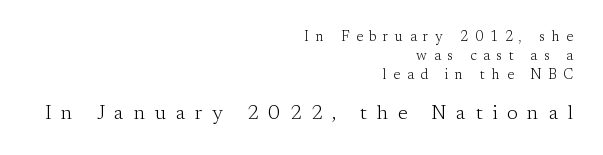
Q: Is the text bold? A: No.
Q: Is the text italic (slanted)? A: No, it is upright.
Q: Is the text underlined? A: No.
Q: How is the paragraph aligned? A: Right-aligned.
Q: Is the spacing between letters normal or unusually wide? A: Unusually wide.
Q: Is the spacing between lines tight, normal or loose? A: Normal.
Q: Which block of text is set in a larger size, the first (top) or the second (bottom)? A: The second (bottom) one.
